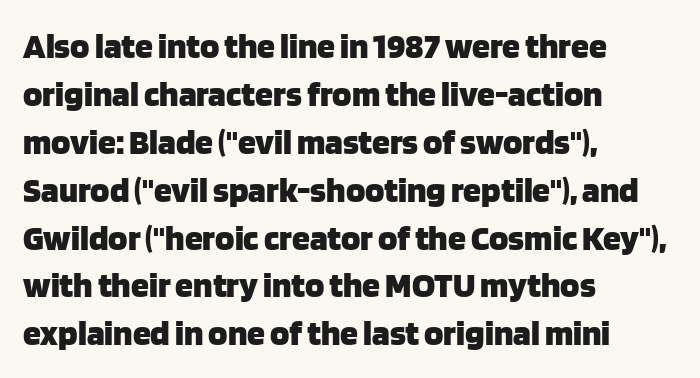
The passage is arranged the way most books set body copy — flush left. The letters carry no serifs — their stems end cleanly without finishing strokes. The face used here has the dense, thick strokes of a bold. Underlining? Definitely not there.
